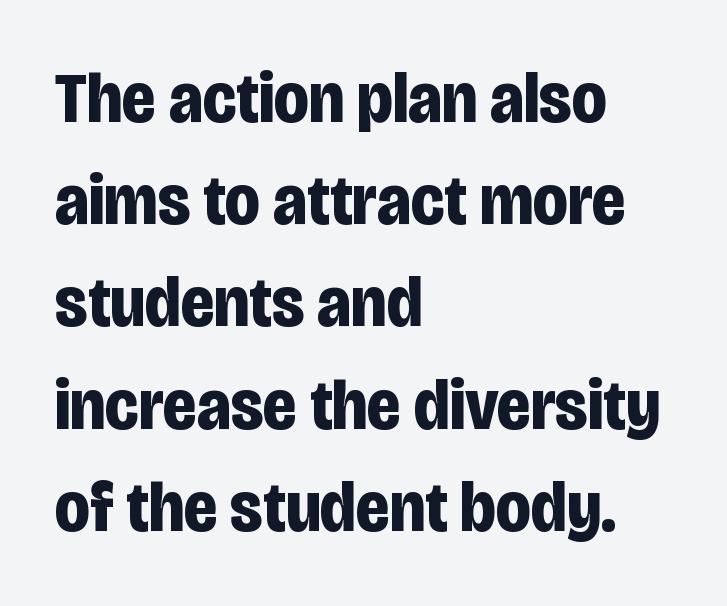
The image shows 72 px bold, condensed sans-serif type, upright; set left-aligned, normal line spacing (1.42x), normal letter spacing, not underlined; low stroke contrast and a large x-height.
